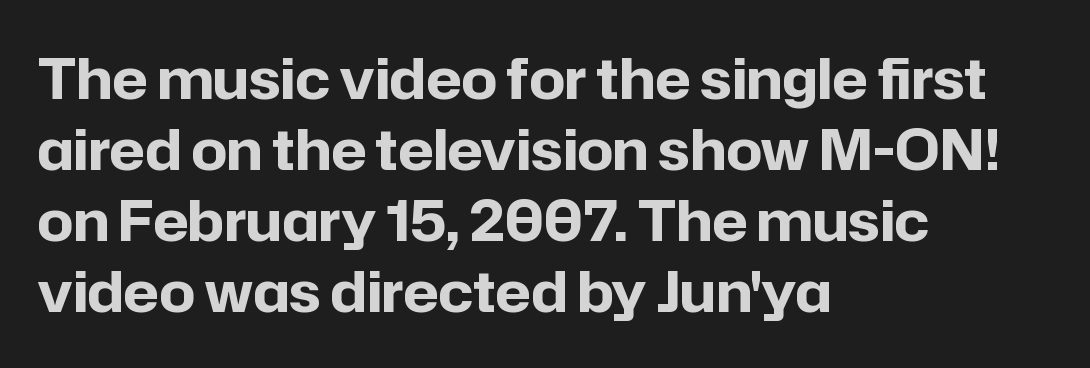
Q: Is the text bold? A: Yes.
Q: Is the text italic (slanted)? A: No, it is upright.
Q: Is the typeface a serif or a sans-serif typeface? A: Sans-serif.
Q: Is the text underlined? A: No.
Q: How is the paragraph aligned? A: Left-aligned.
Q: Is the spacing between letters normal or unusually wide? A: Normal.
Q: Is the spacing between lines tight, normal or loose? A: Normal.
Q: Width (condensed, normal, or wide)? A: Normal.
Q: Stroke contrast? A: Low.
Q: x-height? A: Medium.
Q: Monospaced? A: No.
